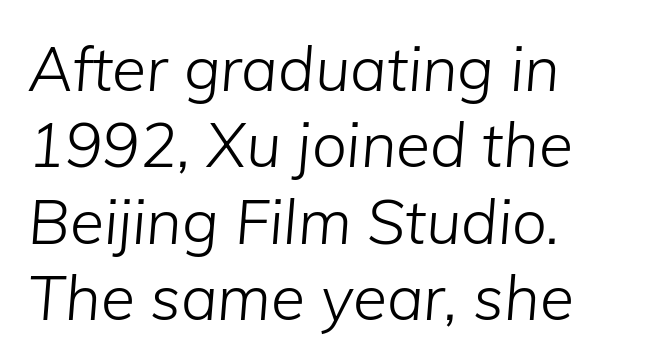
Q: Is the text bold? A: No.
Q: Is the text italic (slanted)? A: Yes, it leans right by about 5 degrees.
Q: Is the text underlined? A: No.
Q: How is the paragraph aligned? A: Left-aligned.
Q: Is the spacing between letters normal or unusually wide? A: Normal.
Q: Width (condensed, normal, or wide)? A: Normal.
Q: Stroke contrast? A: Low.
Q: x-height? A: Medium.
Q: Monospaced? A: No.
